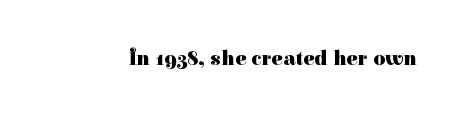
The image shows 21 px bold type, upright; set normal letter spacing, not underlined.
